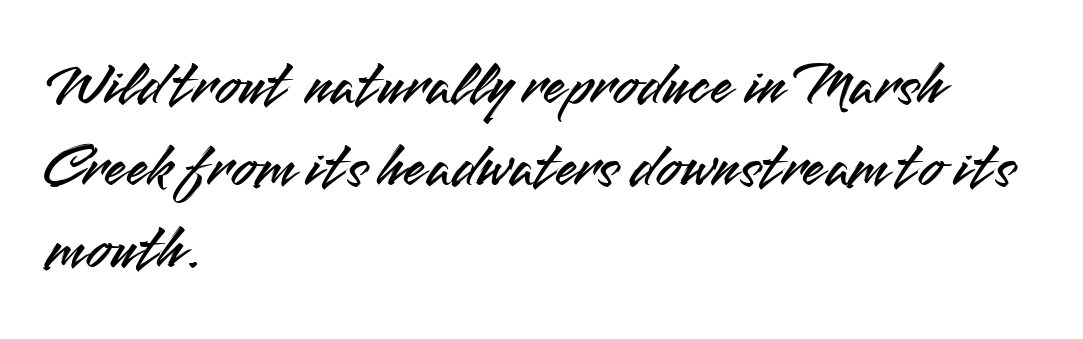
{"serif": "no", "width": "normal", "stroke_contrast": "medium", "x_height": "small", "monospaced": "no", "underline": "no", "align": "left", "line_spacing": "normal", "line_spacing_ratio": 1.3, "letter_spacing": "normal", "letter_spacing_em": 0.0, "glyph_px": 63}
